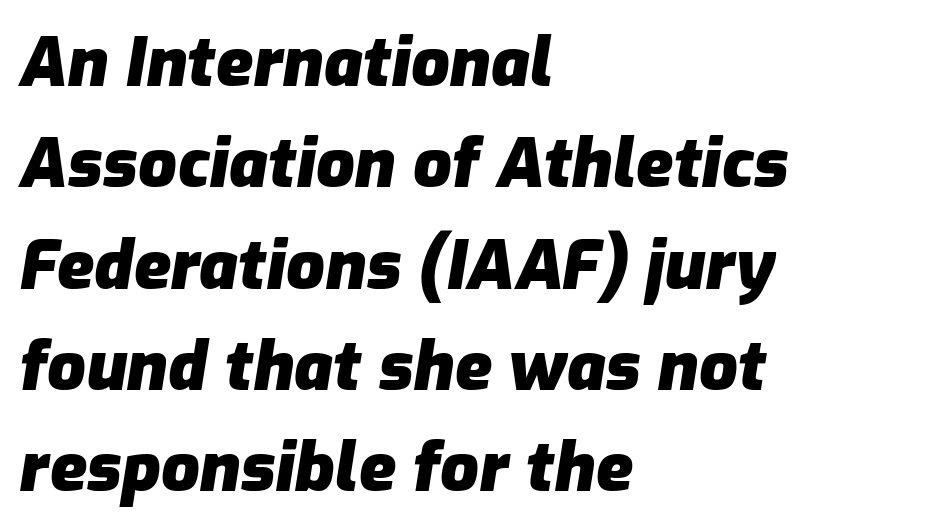
Compared with typical paragraphs, the rows here are spaced about the same. Plenty of ink on the page — the face is bold. Here the designer chose a conventional face with non-uniform glyph widths. Rule under the text: the space is simply empty. Line beginnings align vertically; line endings do not. Posture: slanted.
